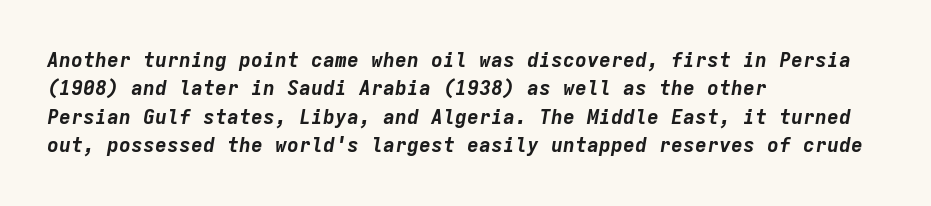
The image shows 20 px bold type, italic (leaning right); set left-aligned, normal line spacing (1.42x), normal letter spacing, not underlined.
